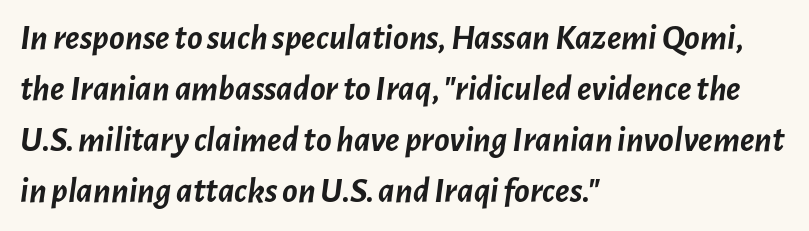
These lines are rendered in a variable-pitch font. The ragged edge is on the right, which tells us the setting is flush left. This block has exactly the height ordinary leading produces. The zone under the glyphs is completely vacant. Each word holds together tightly as a unit, with standard inter-letter gaps.
